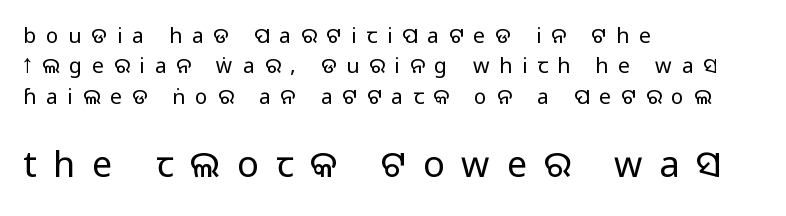
Q: Is the text bold? A: No.
Q: Is the text italic (slanted)? A: No, it is upright.
Q: Is the typeface a serif or a sans-serif typeface? A: Sans-serif.
Q: Is the text underlined? A: No.
Q: How is the paragraph aligned? A: Left-aligned.
Q: Is the spacing between letters normal or unusually wide? A: Unusually wide.
Q: Is the spacing between lines tight, normal or loose? A: Normal.
Q: Which block of text is set in a larger size, the first (top) or the second (bottom)? A: The second (bottom) one.
Q: Width (condensed, normal, or wide)? A: Normal.
Q: Stroke contrast? A: Low.
Q: x-height? A: Large.
Q: Monospaced? A: No.
